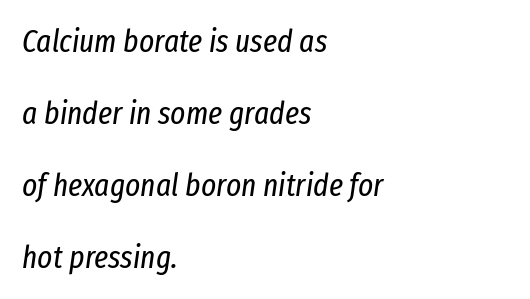
The image shows 32 px regular-weight, condensed type, italic (leaning right); set left-aligned, loose line spacing (2.25x), normal letter spacing, not underlined; low stroke contrast and a medium x-height.
